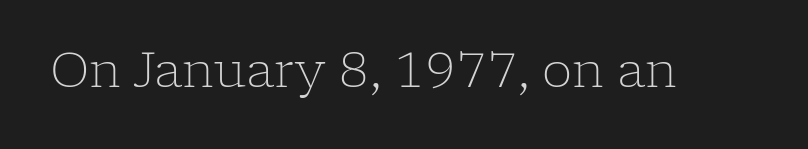
Character widths vary here, with narrow letters taking less room than wide ones. How are the letters spaced? Ordinarily, with no added tracking. Notice how the stems are strictly vertical — no italics here. Each letter's strokes conclude with small projecting serifs.
